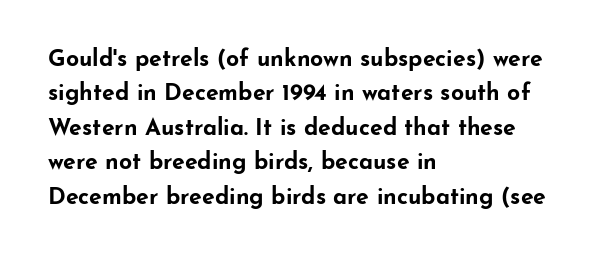
The image shows 23 px bold type, upright; set left-aligned, normal line spacing (1.5x), normal letter spacing, not underlined.
